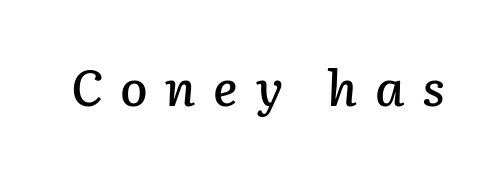
Q: Is the text italic (slanted)? A: Yes, it leans right by about 2 degrees.
Q: Is the text underlined? A: No.
Q: Is the spacing between letters normal or unusually wide? A: Unusually wide.
Q: Width (condensed, normal, or wide)? A: Normal.
Q: Stroke contrast? A: Low.
Q: x-height? A: Medium.
Q: Monospaced? A: No.
